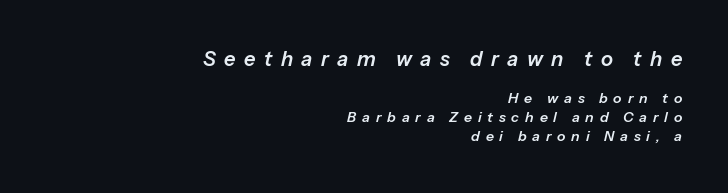
{"italic": "yes", "lean": "right", "slant_degrees": 13, "underline": "no", "align": "right", "line_spacing": "normal", "line_spacing_ratio": 1.36, "letter_spacing": "wide", "letter_spacing_em": 0.42, "larger_block": "first", "size_ratio": 1.43, "glyph_px": 20}
